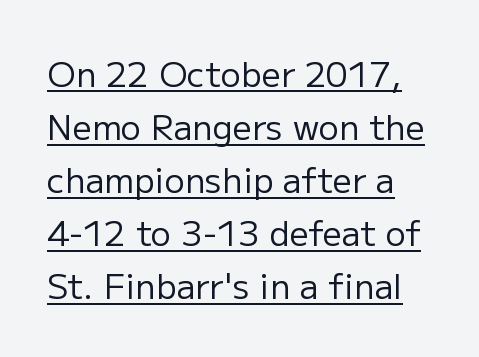
A typographer would call this underscored text. These lines sit exactly where default settings would place them. Here the designer chose a conventional face with non-uniform glyph widths. Students, note that the glyphs here touch the page at normal intervals. The letterforms sit at book weight or below.
